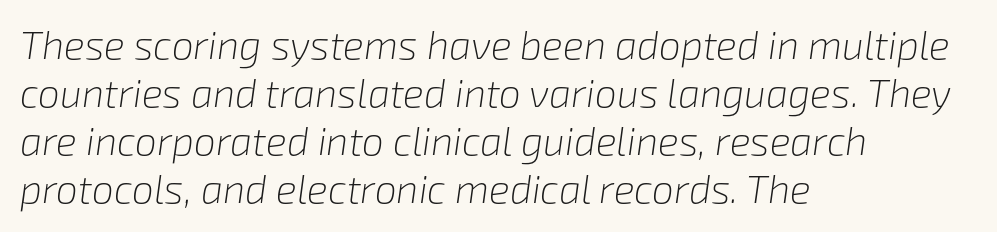
{"italic": "yes", "lean": "right", "slant_degrees": 8, "bold": "no", "weight": "light", "width": "normal", "stroke_contrast": "low", "x_height": "medium", "monospaced": "no", "underline": "no", "align": "left", "line_spacing_ratio": 1.23, "letter_spacing": "normal", "letter_spacing_em": 0.0, "glyph_px": 39}
